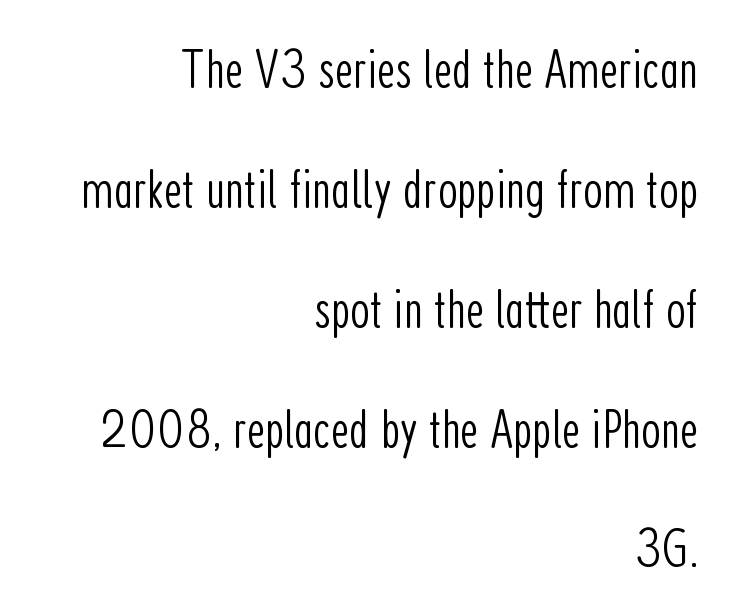
{"serif": "no", "italic": "no", "bold": "no", "weight": "light", "width": "condensed", "stroke_contrast": "low", "x_height": "medium", "monospaced": "no", "underline": "no", "align": "right", "line_spacing": "loose", "line_spacing_ratio": 2.14, "letter_spacing": "normal", "letter_spacing_em": 0.0, "glyph_px": 56}
